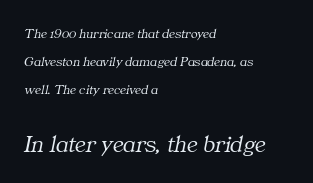
The area under the type is left untouched. This layout puts the modest block above and the oversized block below. No letter is thick-stroked: the sample isn't bold. In terms of posture, this sample is oblique.
